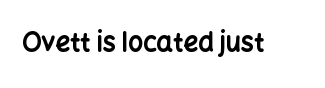
{"italic": "no", "bold": "yes", "underline": "no", "letter_spacing": "normal", "letter_spacing_em": 0.0, "glyph_px": 26}
